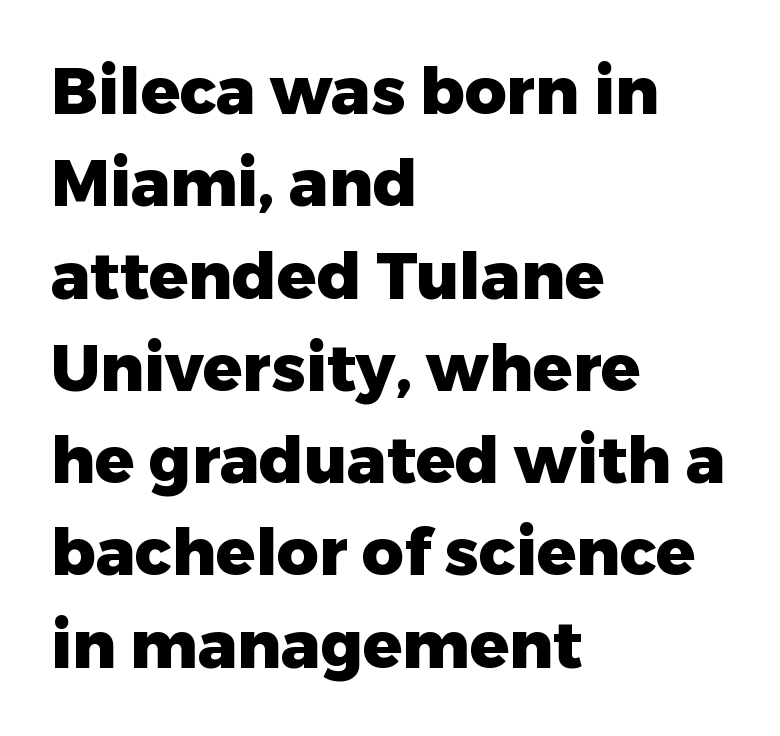
Q: Is the text bold? A: Yes.
Q: Is the text italic (slanted)? A: No, it is upright.
Q: Is the typeface a serif or a sans-serif typeface? A: Sans-serif.
Q: Is the text underlined? A: No.
Q: How is the paragraph aligned? A: Left-aligned.
Q: Is the spacing between letters normal or unusually wide? A: Normal.
Q: Is the spacing between lines tight, normal or loose? A: Normal.
Q: Width (condensed, normal, or wide)? A: Normal.
Q: Stroke contrast? A: Low.
Q: x-height? A: Medium.
Q: Monospaced? A: No.
